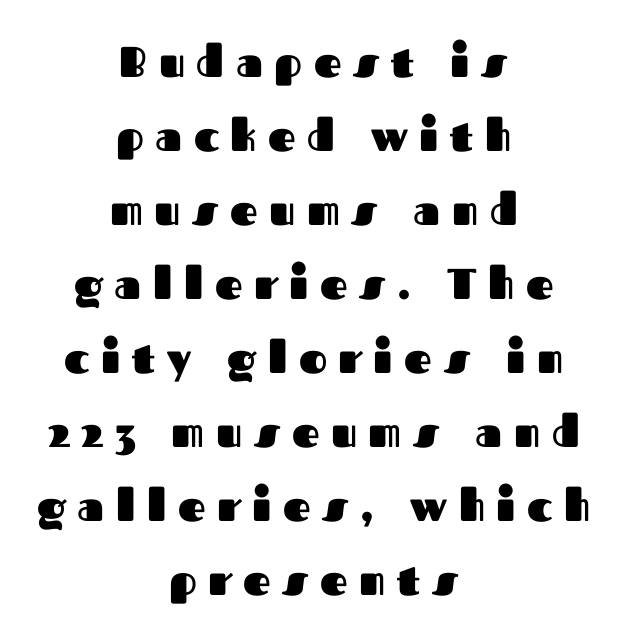
Q: Is the text bold? A: Yes.
Q: Is the text italic (slanted)? A: No, it is upright.
Q: Is the typeface a serif or a sans-serif typeface? A: Sans-serif.
Q: Is the text underlined? A: No.
Q: How is the paragraph aligned? A: Centered.
Q: Is the spacing between letters normal or unusually wide? A: Unusually wide.
Q: Width (condensed, normal, or wide)? A: Normal.
Q: Stroke contrast? A: Medium.
Q: x-height? A: Medium.
Q: Monospaced? A: No.
